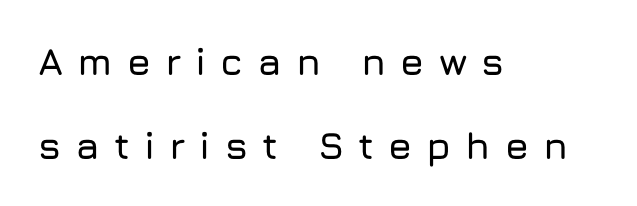
{"serif": "no", "italic": "no", "width": "normal", "stroke_contrast": "low", "x_height": "medium", "monospaced": "no", "underline": "no", "align": "left", "line_spacing": "loose", "line_spacing_ratio": 2.21, "letter_spacing": "wide", "letter_spacing_em": 0.37, "glyph_px": 38}
